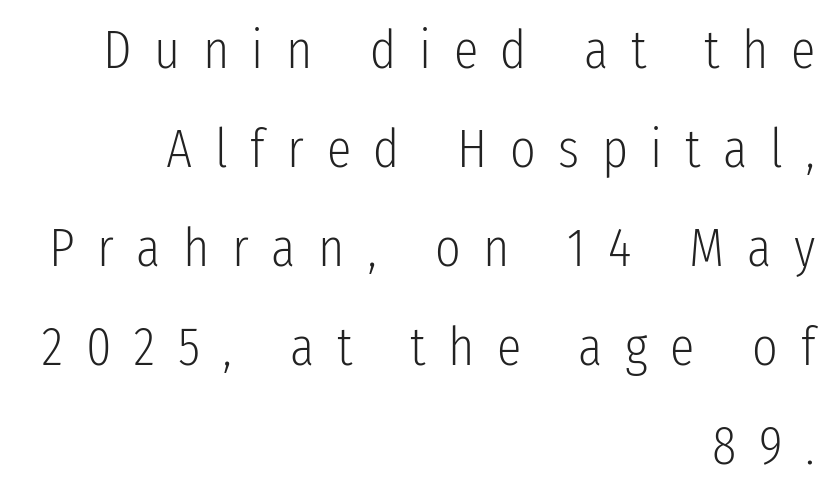
Q: Is the text bold? A: No.
Q: Is the text italic (slanted)? A: No, it is upright.
Q: Is the typeface a serif or a sans-serif typeface? A: Sans-serif.
Q: Is the text underlined? A: No.
Q: How is the paragraph aligned? A: Right-aligned.
Q: Is the spacing between letters normal or unusually wide? A: Unusually wide.
Q: Width (condensed, normal, or wide)? A: Condensed.
Q: Stroke contrast? A: Low.
Q: x-height? A: Medium.
Q: Monospaced? A: No.
